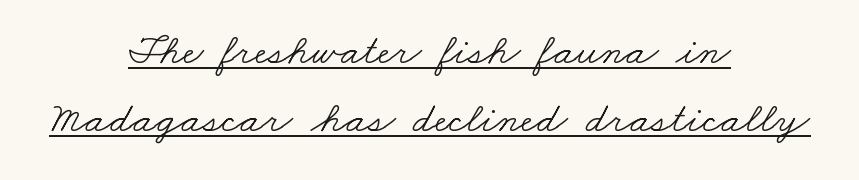
The image shows 44 px light, wide serif type; set centered, normal line spacing (1.55x), normal letter spacing, underlined; low stroke contrast and a small x-height.
